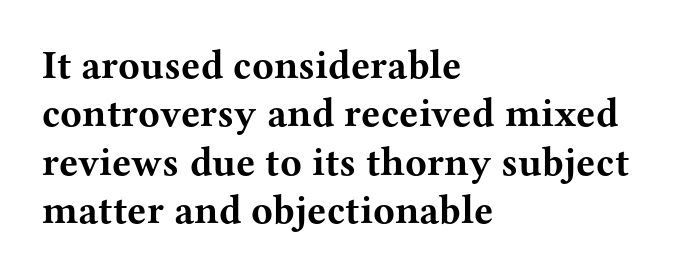
{"serif": "yes", "italic": "no", "bold": "yes", "weight": "bold", "width": "wide", "stroke_contrast": "medium", "x_height": "medium", "monospaced": "no", "underline": "no", "align": "left", "line_spacing_ratio": 1.21, "letter_spacing": "normal", "letter_spacing_em": 0.0, "glyph_px": 40}
